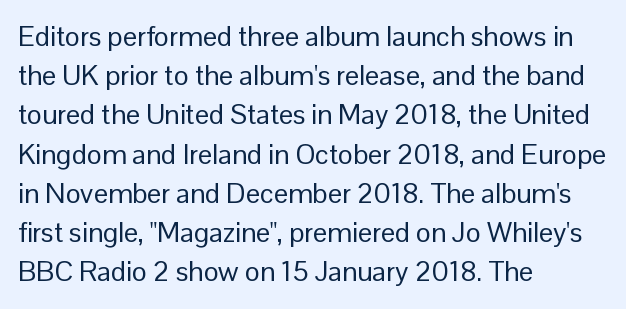
Vertically, the passage feels balanced, rows spaced as you'd expect. You can tell it's not italic because the verticals are truly vertical. This is sans-serif lettering, the kind often seen on screens and signage. Descenders are the only things crossing below the line.
